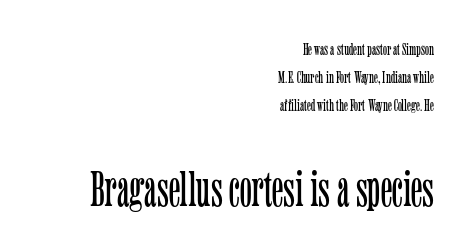
The image shows 50 px light, condensed serif type, upright; set right-aligned, normal line spacing (1.64x), normal letter spacing, not underlined; the second (bottom) block is 2.94x larger; low stroke contrast and a medium x-height.
